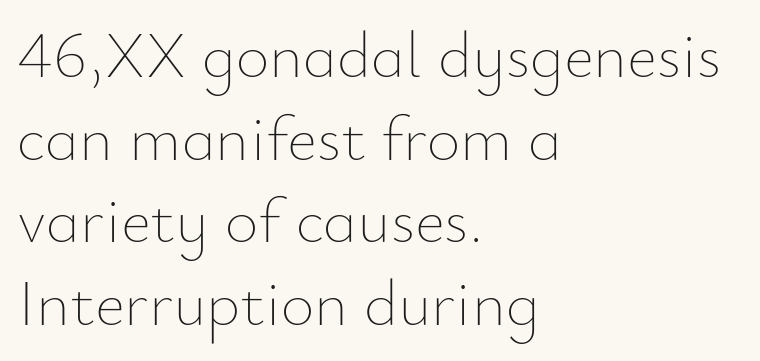
Q: Is the text bold? A: No.
Q: Is the text italic (slanted)? A: No, it is upright.
Q: Is the text underlined? A: No.
Q: How is the paragraph aligned? A: Left-aligned.
Q: Is the spacing between letters normal or unusually wide? A: Normal.
Q: Is the spacing between lines tight, normal or loose? A: Normal.
Q: Width (condensed, normal, or wide)? A: Normal.
Q: Stroke contrast? A: Low.
Q: x-height? A: Small.
Q: Monospaced? A: No.
